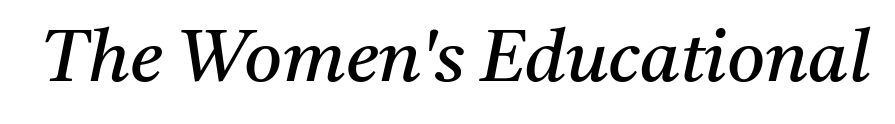
{"serif": "yes", "italic": "yes", "lean": "right", "slant_degrees": 11, "bold": "no", "weight": "regular", "width": "normal", "stroke_contrast": "medium", "x_height": "medium", "monospaced": "no", "underline": "no", "letter_spacing": "normal", "letter_spacing_em": 0.0, "glyph_px": 73}
